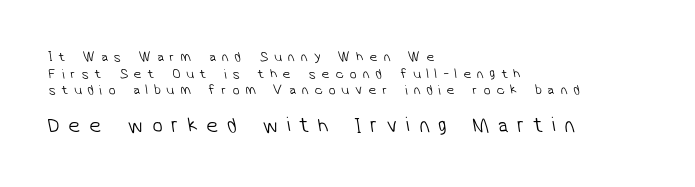
The image shows 21 px text type; set left-aligned, line spacing 1.18x, unusually wide letter spacing (+0.42 em), not underlined; the second (bottom) block is 1.5x larger.
